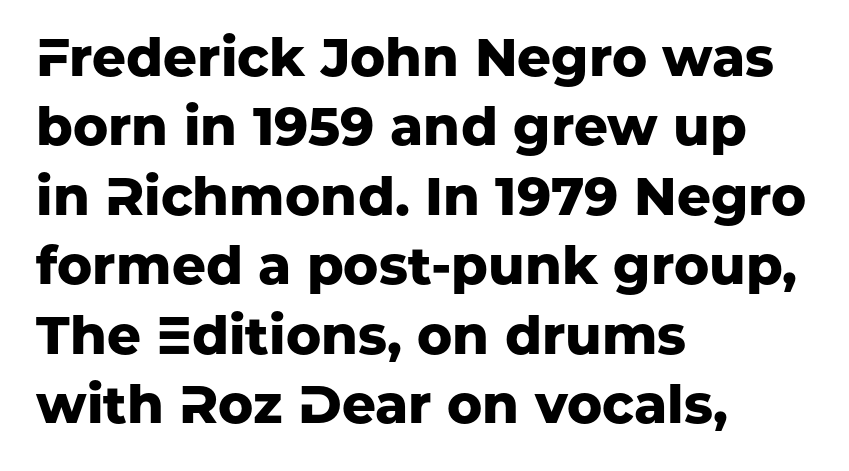
{"serif": "no", "italic": "no", "bold": "yes", "weight": "heavy", "width": "normal", "stroke_contrast": "low", "x_height": "medium", "monospaced": "no", "underline": "no", "align": "left", "line_spacing": "normal", "line_spacing_ratio": 1.31, "letter_spacing": "normal", "letter_spacing_em": 0.0, "glyph_px": 53}
